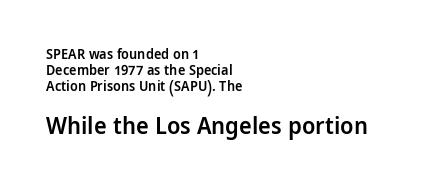
The image shows 24 px text type, upright; set left-aligned, tight line spacing (1.15x), normal letter spacing, not underlined; the second (bottom) block is 1.71x larger.
